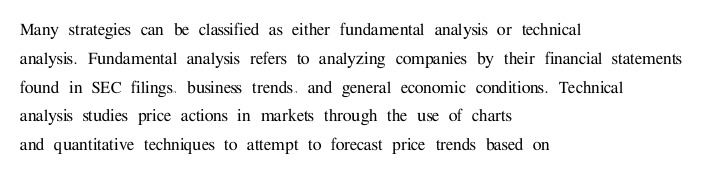
Q: Is the text italic (slanted)? A: No, it is upright.
Q: Is the text underlined? A: No.
Q: How is the paragraph aligned? A: Left-aligned.
Q: Is the spacing between letters normal or unusually wide? A: Normal.
Q: Is the spacing between lines tight, normal or loose? A: Normal.
